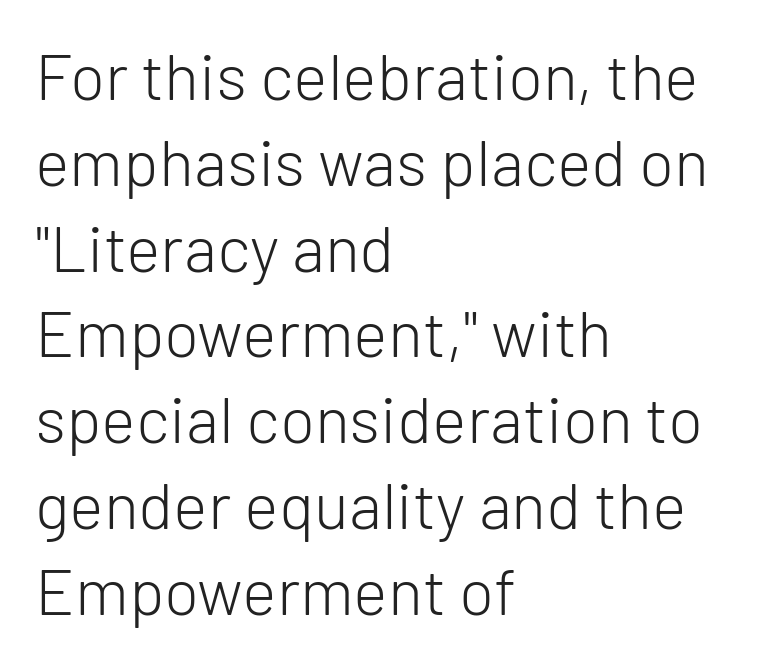
Q: Is the text bold? A: No.
Q: Is the text italic (slanted)? A: No, it is upright.
Q: Is the typeface a serif or a sans-serif typeface? A: Sans-serif.
Q: Is the text underlined? A: No.
Q: How is the paragraph aligned? A: Left-aligned.
Q: Is the spacing between letters normal or unusually wide? A: Normal.
Q: Is the spacing between lines tight, normal or loose? A: Normal.
Q: Width (condensed, normal, or wide)? A: Normal.
Q: Stroke contrast? A: Low.
Q: x-height? A: Medium.
Q: Monospaced? A: No.
